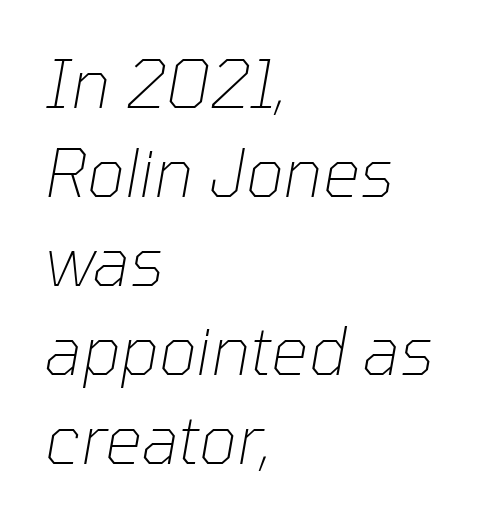
Does extra space separate the letters? No, they use regular spacing. The typesetter chose a ragged-right arrangement here. Is this a fixed-width face? No — the glyphs have proportional, varying widths. There's an unmistakable incline to the writing here. Stem width sits at or under what a default text font uses.
